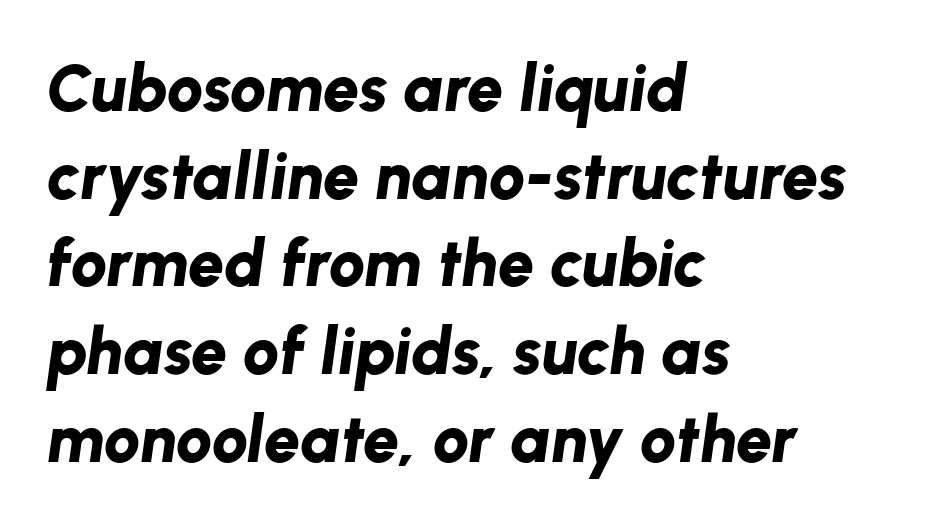
Q: Is the text bold? A: Yes.
Q: Is the text italic (slanted)? A: Yes, it leans right by about 8 degrees.
Q: Is the text underlined? A: No.
Q: How is the paragraph aligned? A: Left-aligned.
Q: Is the spacing between letters normal or unusually wide? A: Normal.
Q: Is the spacing between lines tight, normal or loose? A: Normal.
Q: Width (condensed, normal, or wide)? A: Normal.
Q: Stroke contrast? A: Low.
Q: x-height? A: Medium.
Q: Monospaced? A: No.
